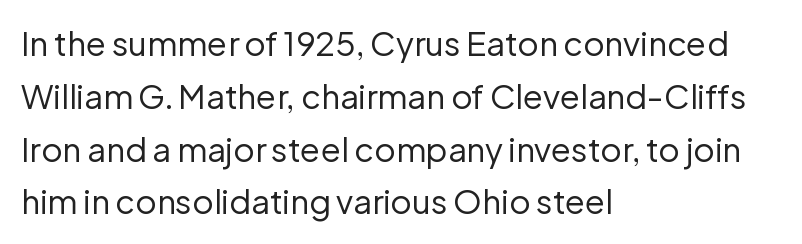
Q: Is the text bold? A: No.
Q: Is the text italic (slanted)? A: No, it is upright.
Q: Is the typeface a serif or a sans-serif typeface? A: Sans-serif.
Q: Is the text underlined? A: No.
Q: How is the paragraph aligned? A: Left-aligned.
Q: Is the spacing between letters normal or unusually wide? A: Normal.
Q: Is the spacing between lines tight, normal or loose? A: Normal.
Q: Width (condensed, normal, or wide)? A: Normal.
Q: Stroke contrast? A: Low.
Q: x-height? A: Medium.
Q: Monospaced? A: No.
